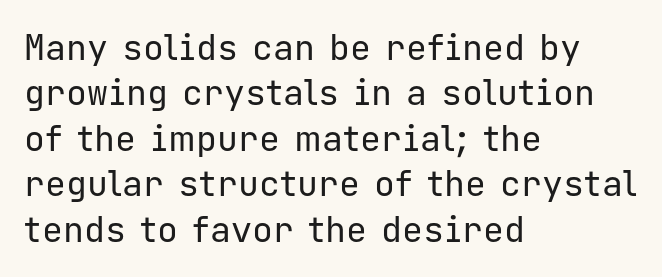
{"serif": "no", "italic": "no", "bold": "no", "weight": "regular", "width": "normal", "stroke_contrast": "low", "x_height": "medium", "monospaced": "yes", "underline": "no", "align": "left", "line_spacing": "normal", "line_spacing_ratio": 1.3, "letter_spacing": "normal", "letter_spacing_em": 0.0, "glyph_px": 35}
